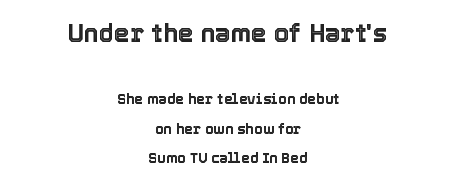
The image shows 25 px text type, upright; set centered, loose line spacing (2.1x), normal letter spacing, not underlined; the first (top) block is 1.79x larger.
